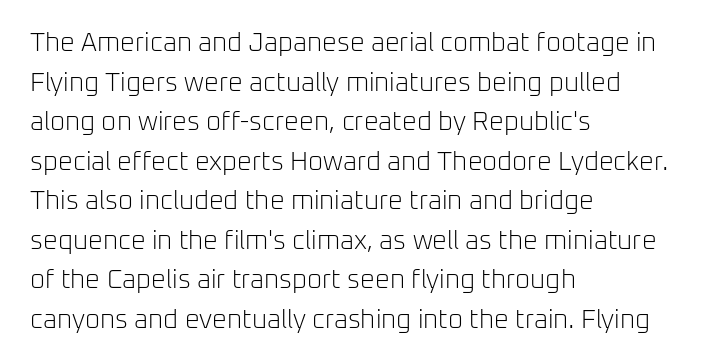
{"italic": "no", "bold": "no", "underline": "no", "align": "left", "line_spacing": "normal", "line_spacing_ratio": 1.52, "letter_spacing": "normal", "letter_spacing_em": 0.0, "glyph_px": 26}
